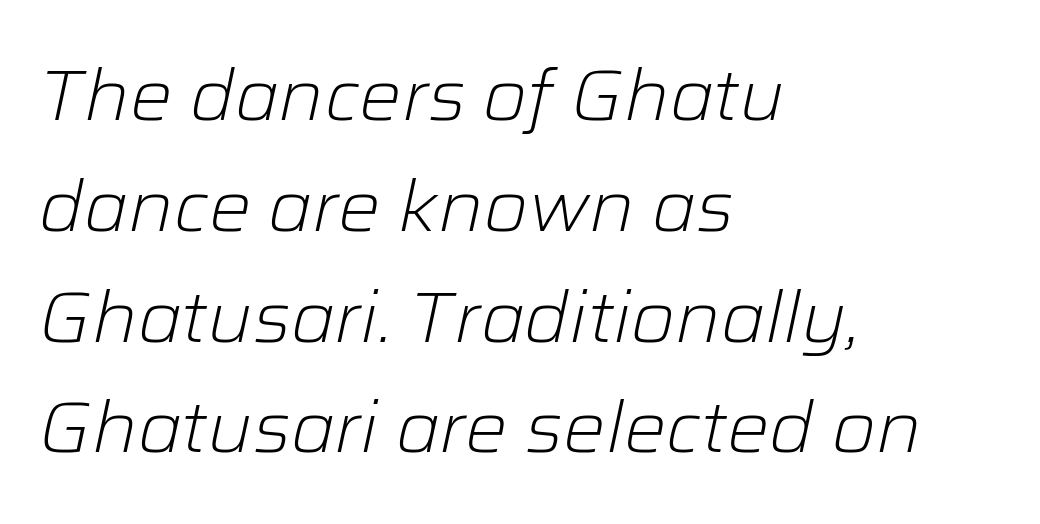
Q: Is the text bold? A: No.
Q: Is the text italic (slanted)? A: Yes, it leans right by about 12 degrees.
Q: Is the text underlined? A: No.
Q: How is the paragraph aligned? A: Left-aligned.
Q: Is the spacing between letters normal or unusually wide? A: Normal.
Q: Is the spacing between lines tight, normal or loose? A: Normal.
Q: Width (condensed, normal, or wide)? A: Normal.
Q: Stroke contrast? A: Low.
Q: x-height? A: Medium.
Q: Monospaced? A: No.
